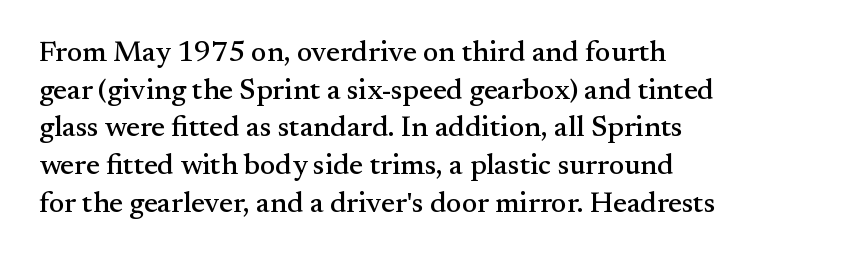
The image shows 29 px serif type, upright; set left-aligned, normal line spacing (1.3x), normal letter spacing, not underlined; medium stroke contrast and a small x-height.
